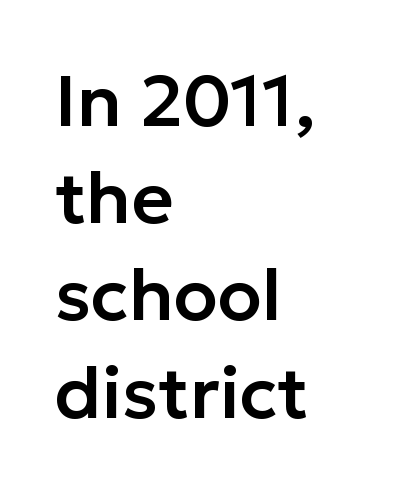
Q: Is the text italic (slanted)? A: No, it is upright.
Q: Is the typeface a serif or a sans-serif typeface? A: Sans-serif.
Q: Is the text underlined? A: No.
Q: How is the paragraph aligned? A: Left-aligned.
Q: Is the spacing between letters normal or unusually wide? A: Normal.
Q: Is the spacing between lines tight, normal or loose? A: Normal.
Q: Width (condensed, normal, or wide)? A: Normal.
Q: Stroke contrast? A: Low.
Q: x-height? A: Medium.
Q: Monospaced? A: No.
